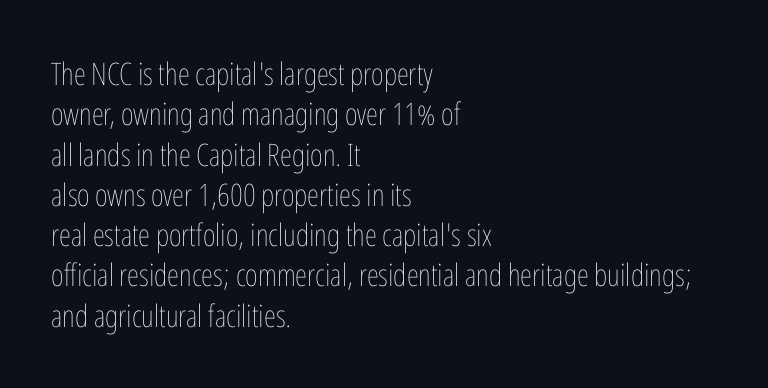
The tracking reads as untouched default to a designer's eye. The letters stand straight up with perfectly vertical stems. Think of a printed novel: that variable character pitch is what you see here. The strokes carry an ordinary text weight at most.
